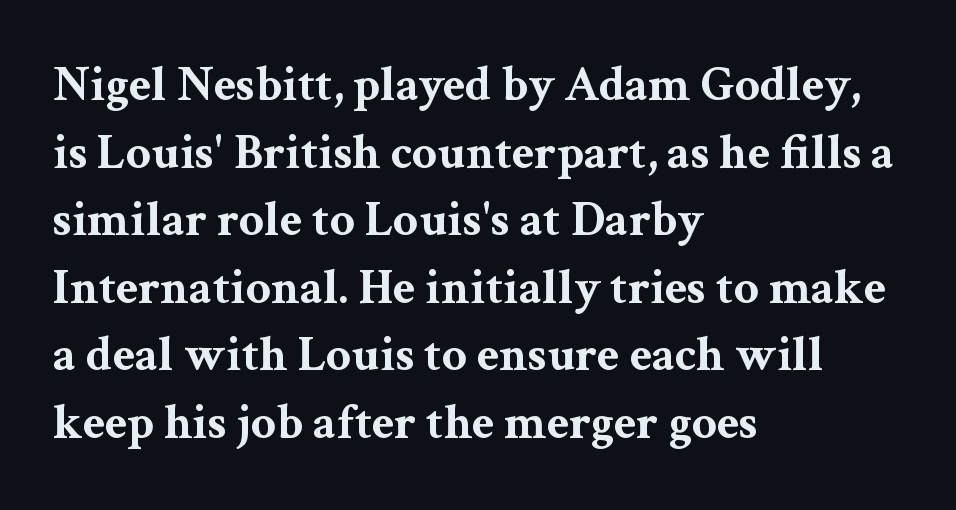
Q: Is the text bold? A: Yes.
Q: Is the text italic (slanted)? A: No, it is upright.
Q: Is the typeface a serif or a sans-serif typeface? A: Serif.
Q: Is the text underlined? A: No.
Q: How is the paragraph aligned? A: Left-aligned.
Q: Is the spacing between letters normal or unusually wide? A: Normal.
Q: Is the spacing between lines tight, normal or loose? A: Normal.
Q: Width (condensed, normal, or wide)? A: Wide.
Q: Stroke contrast? A: Medium.
Q: x-height? A: Medium.
Q: Monospaced? A: No.
